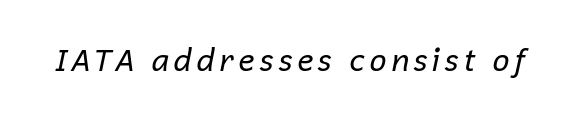
{"italic": "yes", "lean": "right", "slant_degrees": 12, "bold": "no", "weight": "regular", "width": "normal", "stroke_contrast": "low", "x_height": "medium", "monospaced": "no", "underline": "no", "glyph_px": 31}
